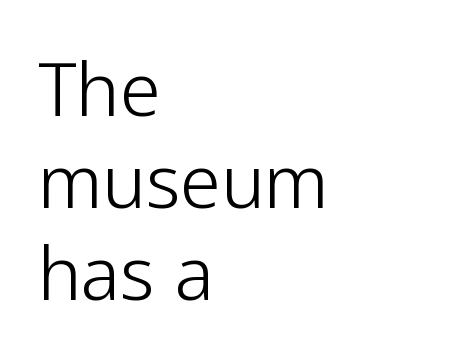
Bold? No — there's no thickening of the strokes. If you drew a line through each stem, it would be perfectly vertical. Serif or sans? Sans — the stroke terminals are bare. Descenders hang freely into open space. Compared with typical body copy, the letter spacing here is the same.
